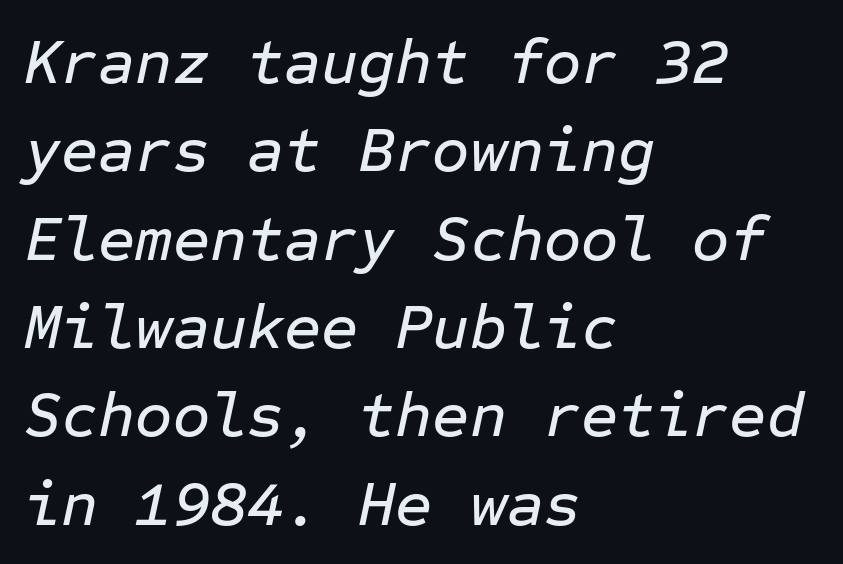
The image shows 64 px text type, italic (leaning right), monospaced; set left-aligned, normal line spacing (1.38x), normal letter spacing, not underlined; low stroke contrast and a medium x-height.
